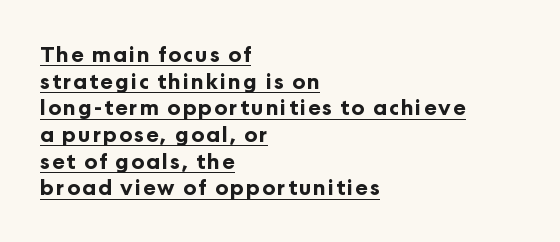
Strokes here are thick enough to call this a true bold. All the whitespace from short lines collects on the right. In designer terms, the underline attribute is active on this setting. In terms of leading, this rendering sits right in the middle. This sample uses an upright cut, with every glyph sitting square on the baseline.
